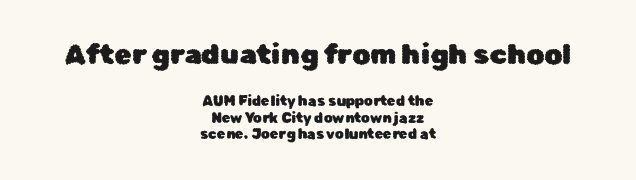
The image shows 28 px sans-serif type, upright; set centered, line spacing 1.17x, normal letter spacing, not underlined; the first (top) block is 2.0x larger; low stroke contrast and a medium x-height.
